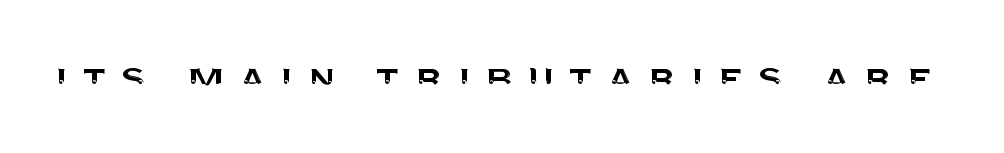
Q: Is the text italic (slanted)? A: No, it is upright.
Q: Is the typeface a serif or a sans-serif typeface? A: Sans-serif.
Q: Is the text underlined? A: No.
Q: Is the spacing between letters normal or unusually wide? A: Unusually wide.
Q: Width (condensed, normal, or wide)? A: Normal.
Q: Stroke contrast? A: Medium.
Q: x-height? A: Large.
Q: Monospaced? A: No.
